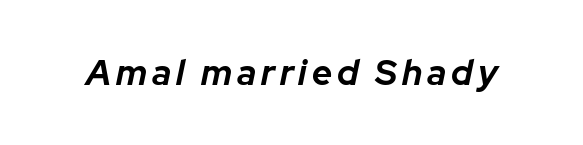
There's an unmistakable incline to the writing here. A clean baseline with only descenders dipping below it. Weight check: bold — yes, fully. Spacing verdict: proportional, widths tailored to each character.
